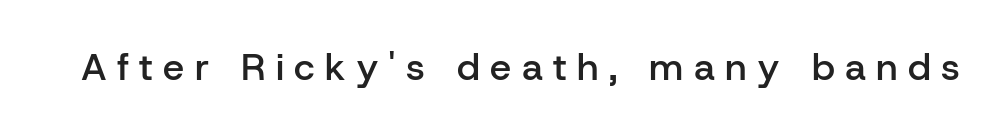
Designer's note — italics off, roman on. Character widths vary here, with narrow letters taking less room than wide ones. Slightly chunky letters — semibold, I'd say, not full bold. Each row of text sits above clean, open space. There is plenty of visible air inserted between adjacent glyphs.
